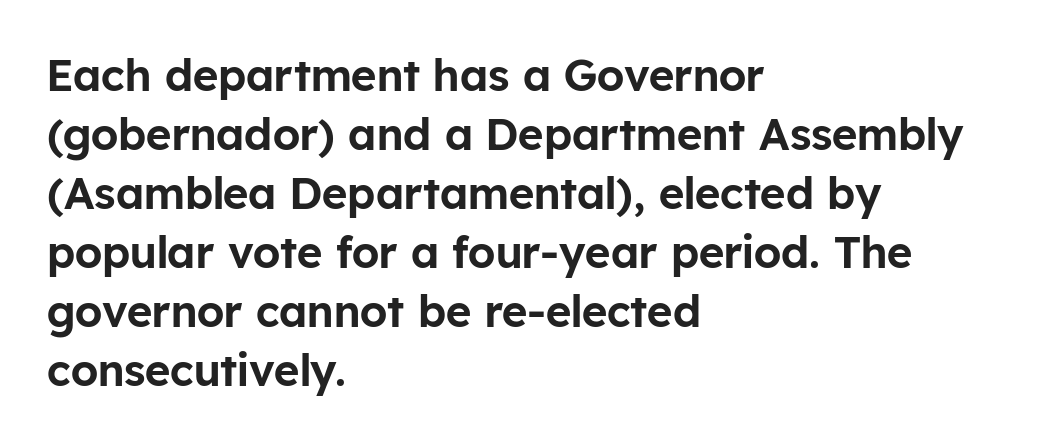
The image shows 44 px sans-serif type, upright; set left-aligned, normal line spacing (1.34x), normal letter spacing, not underlined; low stroke contrast and a medium x-height.
